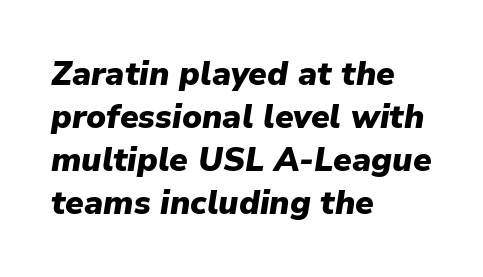
{"italic": "yes", "lean": "right", "slant_degrees": 9, "bold": "yes", "weight": "heavy", "width": "normal", "stroke_contrast": "low", "x_height": "medium", "monospaced": "no", "underline": "no", "align": "left", "line_spacing": "normal", "line_spacing_ratio": 1.3, "letter_spacing": "normal", "letter_spacing_em": 0.0, "glyph_px": 33}
